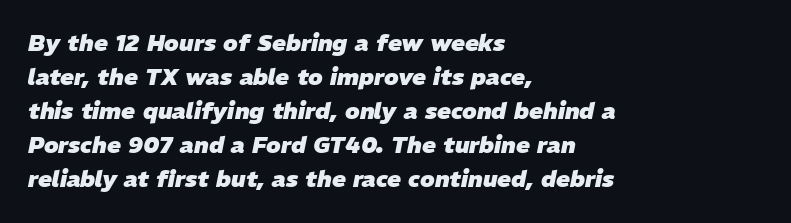
Q: Is the text bold? A: Yes.
Q: Is the text italic (slanted)? A: Yes, it leans right by about 11 degrees.
Q: Is the text underlined? A: No.
Q: How is the paragraph aligned? A: Left-aligned.
Q: Is the spacing between letters normal or unusually wide? A: Normal.
Q: Is the spacing between lines tight, normal or loose? A: Normal.
